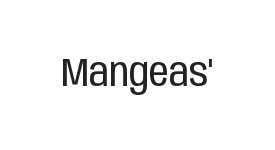
The image shows 40 px regular-weight, condensed sans-serif type, upright; set normal letter spacing, not underlined; low stroke contrast and a large x-height.
